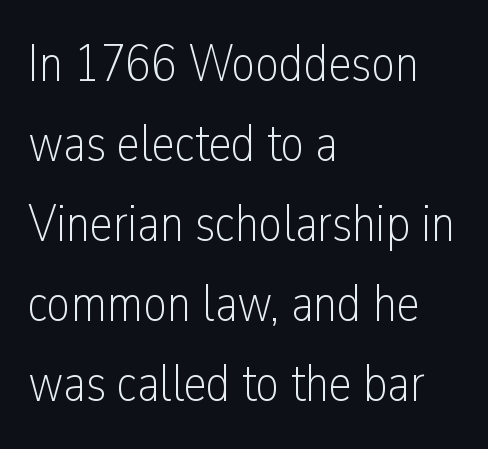
Check under the words: just untouched page. Line beginnings align vertically; line endings do not. Observe the ordinary spacing: letters are neighbours, not strangers. Regarding leading, the lines here are spaced in the standard way.
